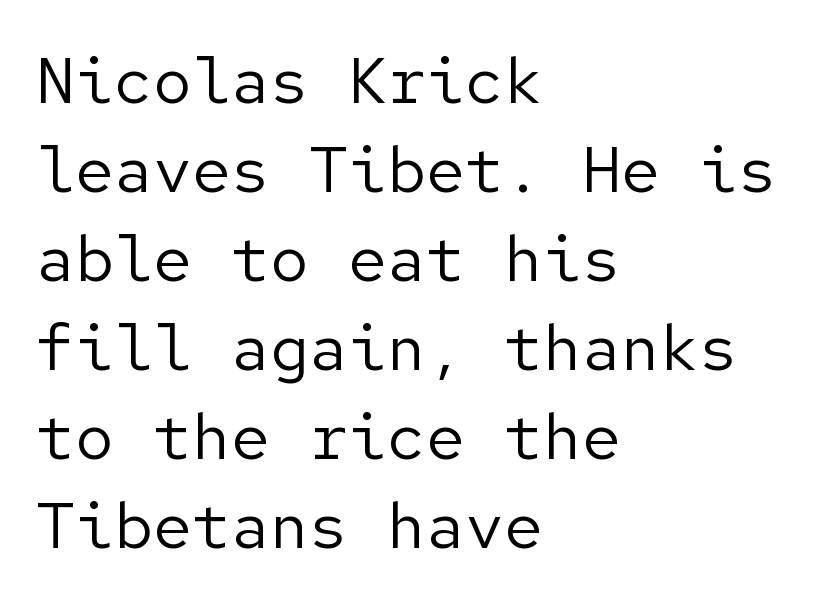
This is the regular roman posture of the typeface. The passage shown is not bold in any degree. Normally led — the rows are evenly, conventionally spaced. Casual observation: everything's shoved over to the left. Here the glyphs are tracked normally, forming tight word shapes. Stroke terminals: plain, sans-serif.
